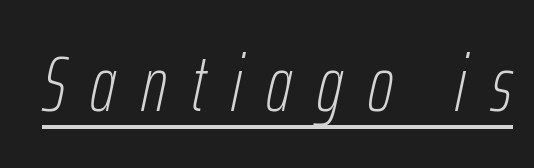
{"italic": "yes", "lean": "right", "slant_degrees": 12, "bold": "no", "weight": "thin", "width": "condensed", "stroke_contrast": "low", "x_height": "medium", "monospaced": "no", "underline": "yes", "letter_spacing": "wide", "letter_spacing_em": 0.32, "glyph_px": 78}
